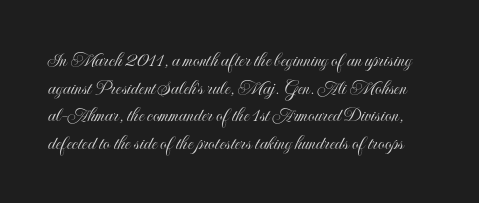
Q: Is the text italic (slanted)? A: Yes.
Q: Is the text underlined? A: No.
Q: Is the spacing between letters normal or unusually wide? A: Normal.
Q: Is the spacing between lines tight, normal or loose? A: Normal.
